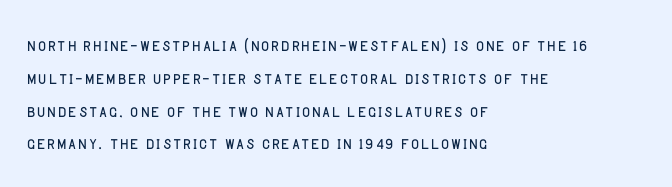
The image shows 22 px text type, upright; set left-aligned, normal line spacing (1.49x), normal letter spacing, not underlined.
